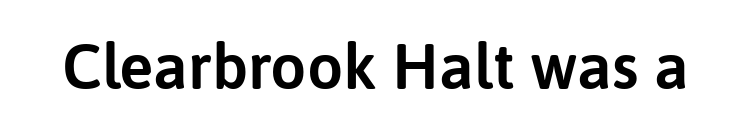
{"serif": "no", "italic": "no", "width": "normal", "stroke_contrast": "low", "x_height": "medium", "monospaced": "no", "underline": "no", "letter_spacing": "normal", "letter_spacing_em": 0.0, "glyph_px": 64}
